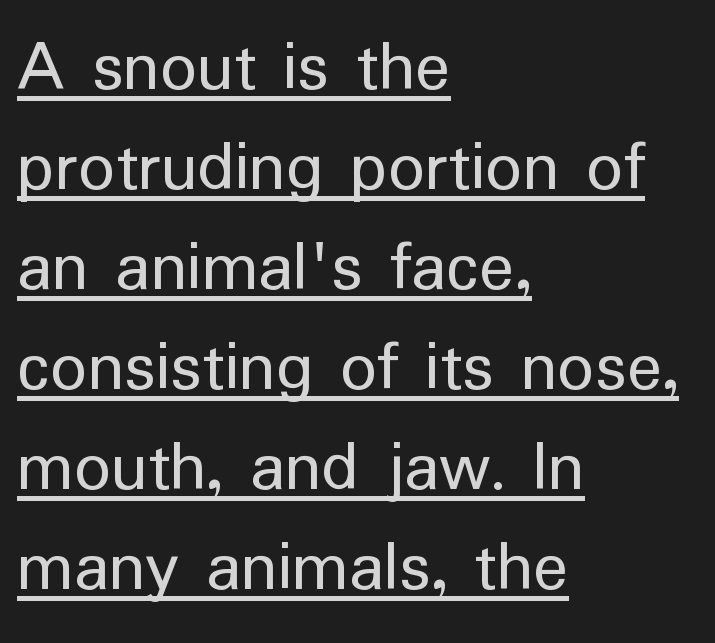
The image shows 73 px regular-weight sans-serif type, upright; set left-aligned, normal line spacing (1.37x), normal letter spacing, underlined; low stroke contrast and a medium x-height.
